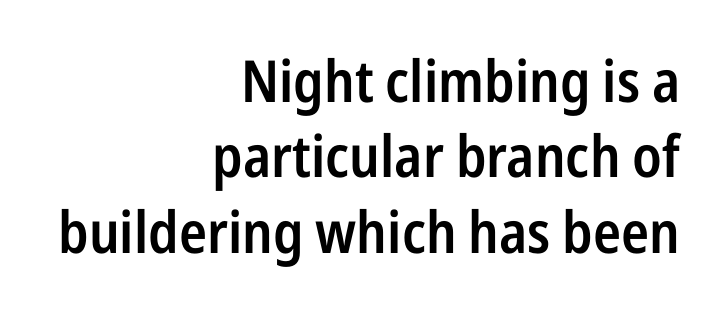
This rendering employs a face without finishing strokes, i.e., a sans-serif. A roman cut, with each character standing at attention. These lines are rendered in a variable-pitch font. Weight check: semibold — heavier than regular, not quite bold. The leading is moderate, giving the passage an even texture.
